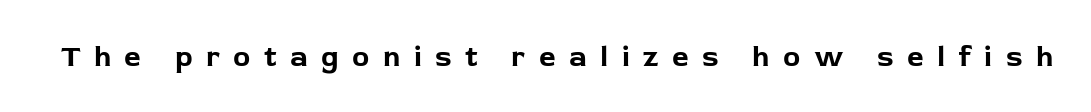
The passage shown has open, widely tracked lettering throughout. The characters display no serif detailing; their extremities are plain. Summary of weight: heavy, a full bold. In terms of posture, this sample is upright. Do the characters align in a grid? No, the font is proportional. Lines of text with bare space underneath.
